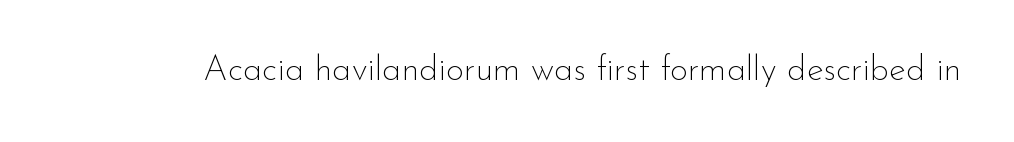
Q: Is the text bold? A: No.
Q: Is the text italic (slanted)? A: No, it is upright.
Q: Is the typeface a serif or a sans-serif typeface? A: Sans-serif.
Q: Is the text underlined? A: No.
Q: Is the spacing between letters normal or unusually wide? A: Normal.
Q: Width (condensed, normal, or wide)? A: Normal.
Q: Stroke contrast? A: Low.
Q: x-height? A: Small.
Q: Monospaced? A: No.
